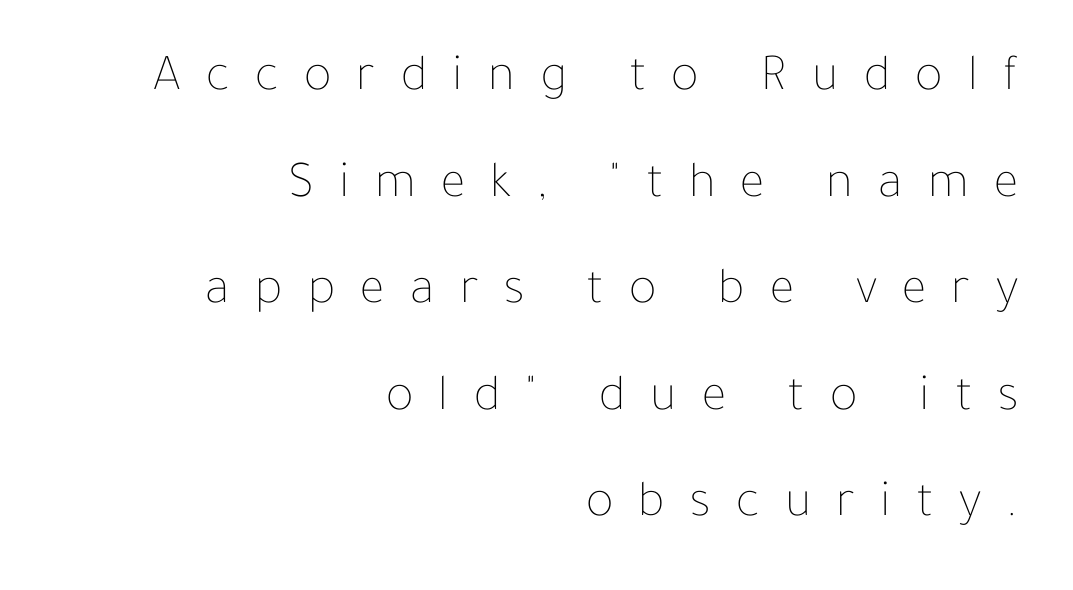
{"italic": "no", "bold": "no", "weight": "thin", "width": "normal", "stroke_contrast": "low", "x_height": "medium", "monospaced": "no", "underline": "no", "align": "right", "line_spacing": "loose", "line_spacing_ratio": 2.05, "letter_spacing": "wide", "letter_spacing_em": 0.49, "glyph_px": 52}
